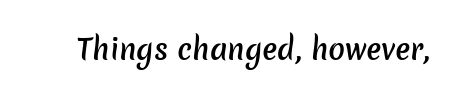
{"serif": "no", "bold": "semi", "weight": "semibold", "width": "normal", "stroke_contrast": "low", "x_height": "medium", "monospaced": "no", "underline": "no", "letter_spacing": "normal", "letter_spacing_em": 0.0, "glyph_px": 28}
